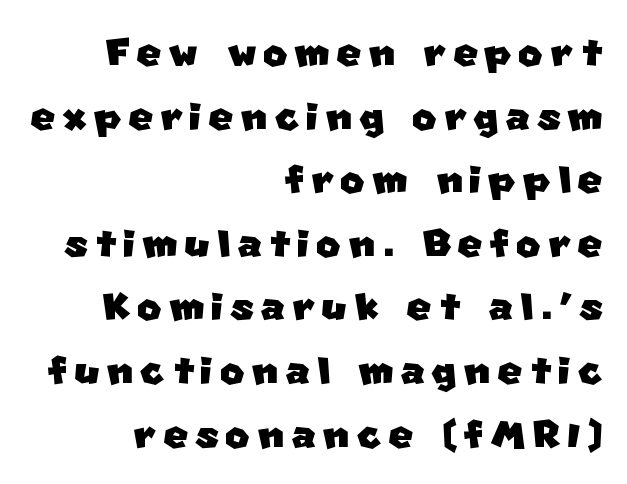
The image shows 53 px sans-serif type; set right-aligned, line spacing 1.2x, not underlined; low stroke contrast and a large x-height.
